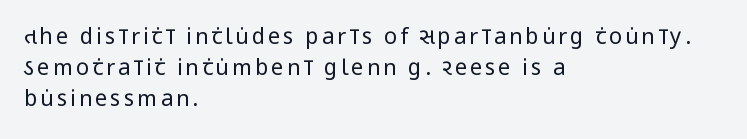
The image shows 22 px text type, upright; set left-aligned, normal line spacing (1.4x), not underlined.
